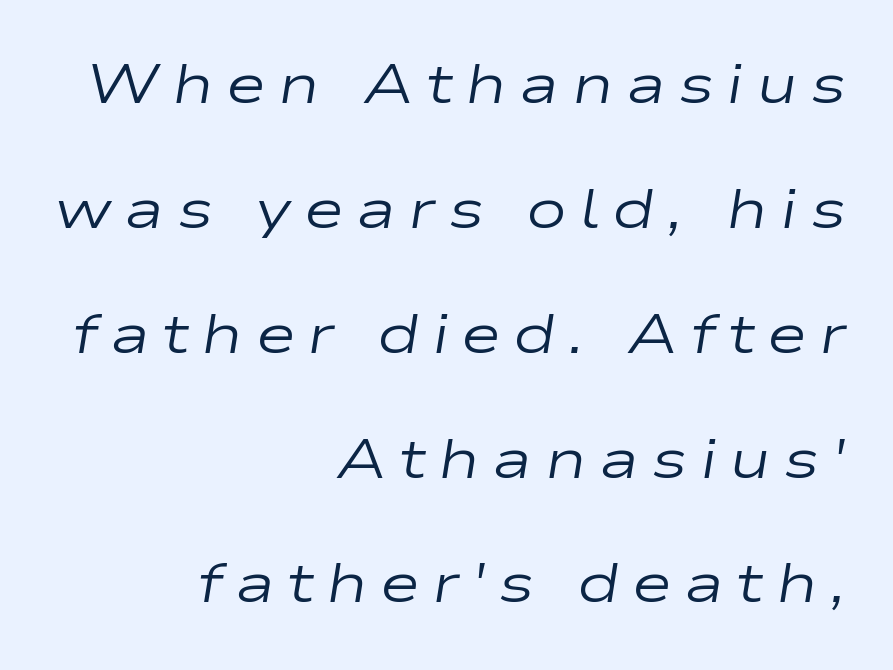
Q: Is the text bold? A: No.
Q: Is the text italic (slanted)? A: Yes, it leans right by about 9 degrees.
Q: Is the text underlined? A: No.
Q: How is the paragraph aligned? A: Right-aligned.
Q: Is the spacing between letters normal or unusually wide? A: Unusually wide.
Q: Is the spacing between lines tight, normal or loose? A: Loose.
Q: Width (condensed, normal, or wide)? A: Wide.
Q: Stroke contrast? A: Low.
Q: x-height? A: Medium.
Q: Monospaced? A: No.
